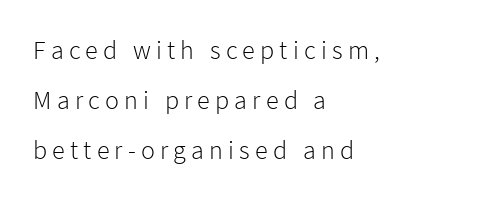
The passage shown has open, widely tracked lettering throughout. You could fit nearly another row in the gap between these rows. The letters stand upright; this is a roman face. The passage is arranged the way most books set body copy — flush left. Words float on clear page, feet unadorned.
